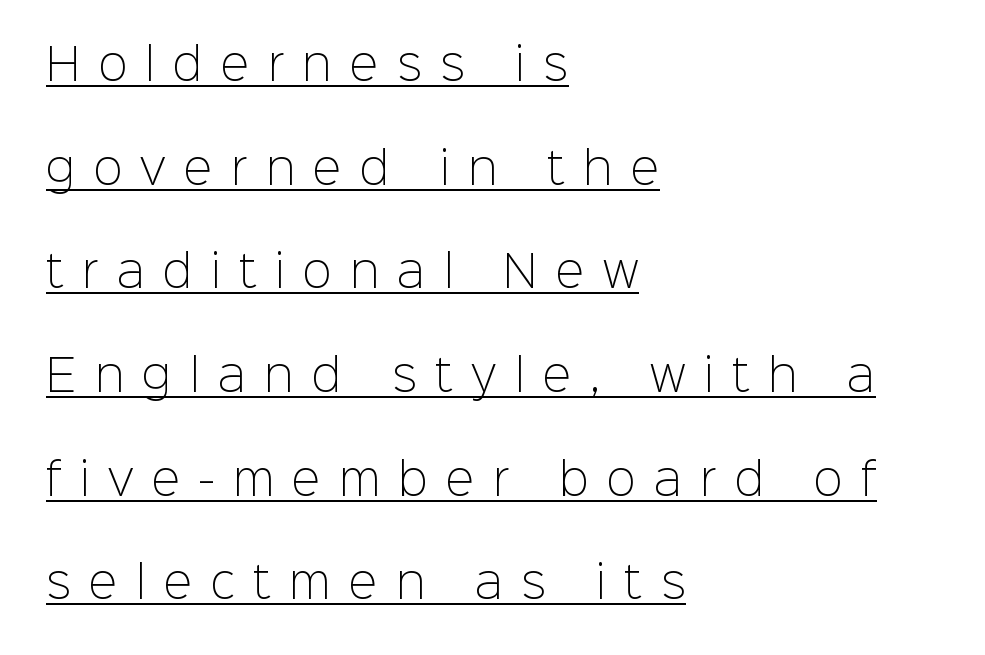
No chunkiness to these letters — they're not bold. Upright lettering throughout. A continuous stroke trails under the words, as in a hyperlink. I'd call this a sans setting — the letters go barefoot.
